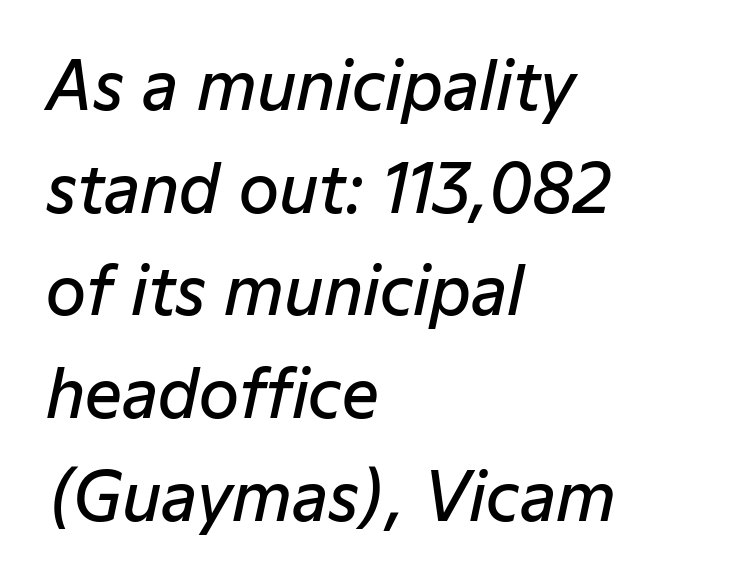
The image shows 65 px semibold type, italic (leaning right); set left-aligned, normal line spacing (1.58x), normal letter spacing, not underlined; low stroke contrast and a medium x-height.
